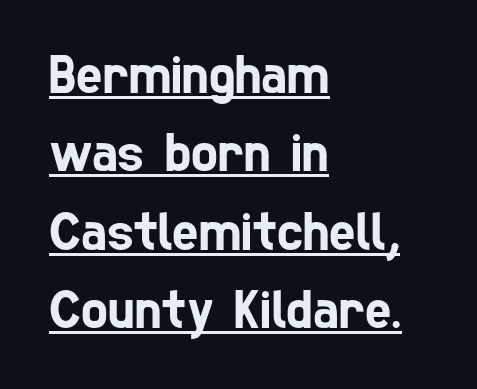
{"serif": "no", "width": "condensed", "stroke_contrast": "low", "x_height": "medium", "monospaced": "no", "underline": "yes", "align": "left", "line_spacing": "normal", "line_spacing_ratio": 1.4, "letter_spacing": "normal", "letter_spacing_em": 0.0, "glyph_px": 56}
